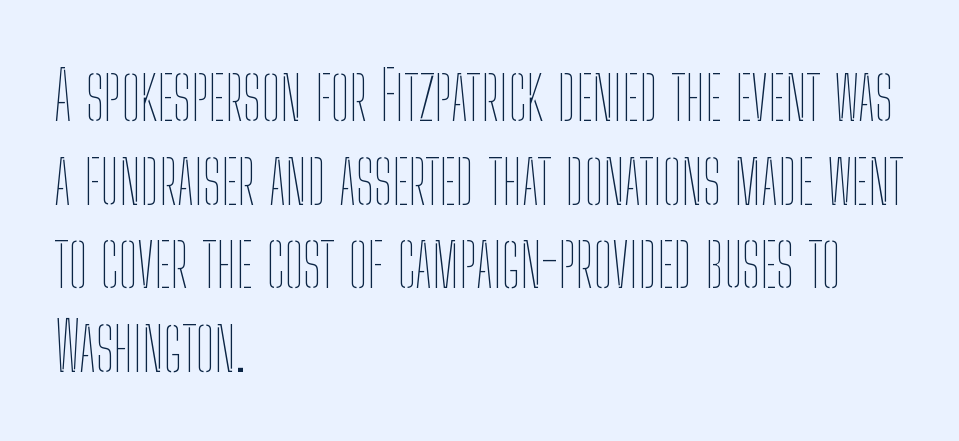
Q: Is the text bold? A: No.
Q: Is the text italic (slanted)? A: No, it is upright.
Q: Is the text underlined? A: No.
Q: How is the paragraph aligned? A: Left-aligned.
Q: Is the spacing between letters normal or unusually wide? A: Normal.
Q: Width (condensed, normal, or wide)? A: Condensed.
Q: Stroke contrast? A: Low.
Q: x-height? A: Medium.
Q: Monospaced? A: No.
